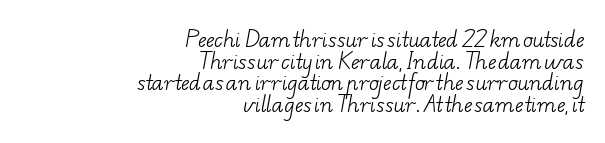
Q: Is the text bold? A: No.
Q: Is the text underlined? A: No.
Q: How is the paragraph aligned? A: Right-aligned.
Q: Is the spacing between letters normal or unusually wide? A: Normal.
Q: Is the spacing between lines tight, normal or loose? A: Tight.
